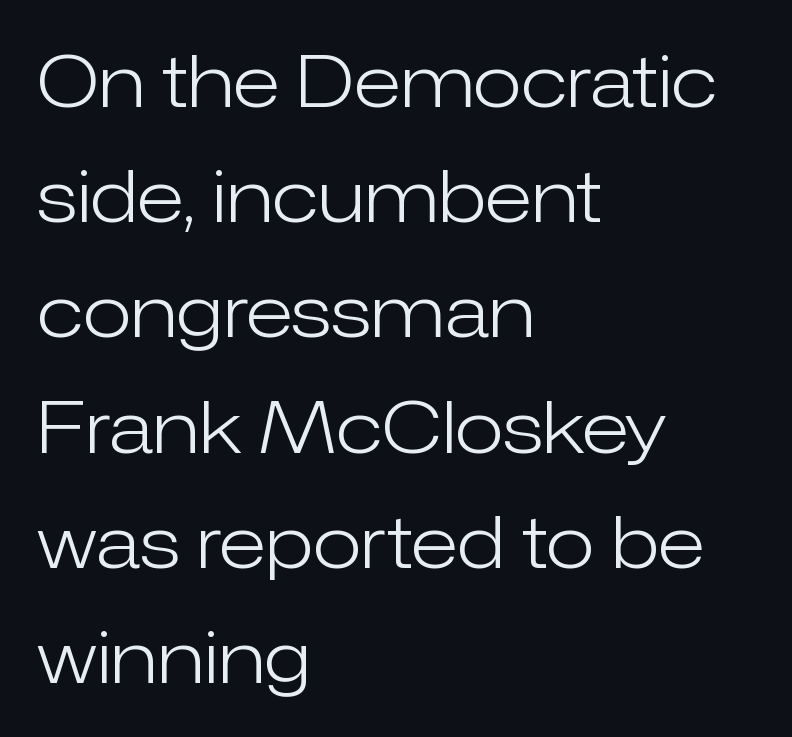
Characters remain perfectly vertical along every line. Type style note: lacks serifs. Compared with a typical body face, this is equally light or lighter still. Does the copy run flush right? No — it runs flush left. A typesetter would call this proportional, since set widths differ per character.
